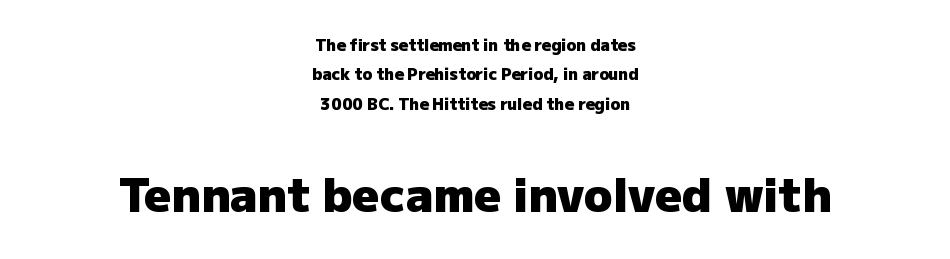
The text was rendered using a sans face with plain stroke endings. The emphasis by scale lands on block number two, below. The passage is arranged like a title page — every line centered. A full-strength bold gives these letters their thick strokes.
